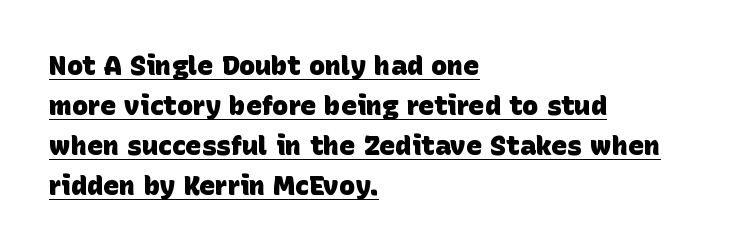
Q: Is the text bold? A: Yes.
Q: Is the text underlined? A: Yes.
Q: How is the paragraph aligned? A: Left-aligned.
Q: Is the spacing between letters normal or unusually wide? A: Normal.
Q: Is the spacing between lines tight, normal or loose? A: Normal.
